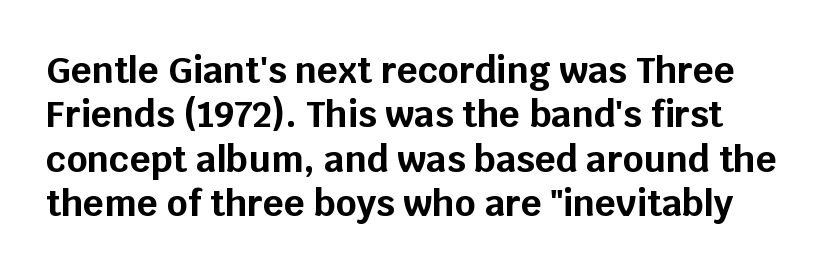
Q: Is the text bold? A: Yes.
Q: Is the text italic (slanted)? A: No, it is upright.
Q: Is the typeface a serif or a sans-serif typeface? A: Sans-serif.
Q: Is the text underlined? A: No.
Q: Is the spacing between letters normal or unusually wide? A: Normal.
Q: Width (condensed, normal, or wide)? A: Normal.
Q: Stroke contrast? A: Low.
Q: x-height? A: Large.
Q: Monospaced? A: No.
